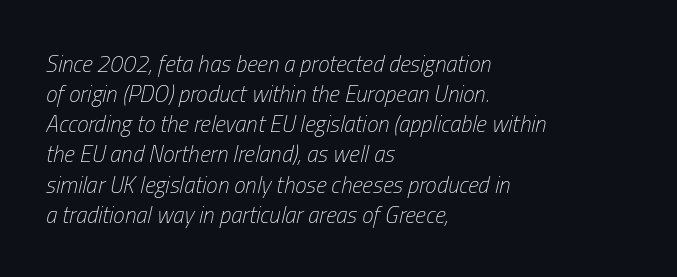
The image shows 23 px text type, italic (leaning right); set left-aligned, normal line spacing (1.31x), normal letter spacing, not underlined.
